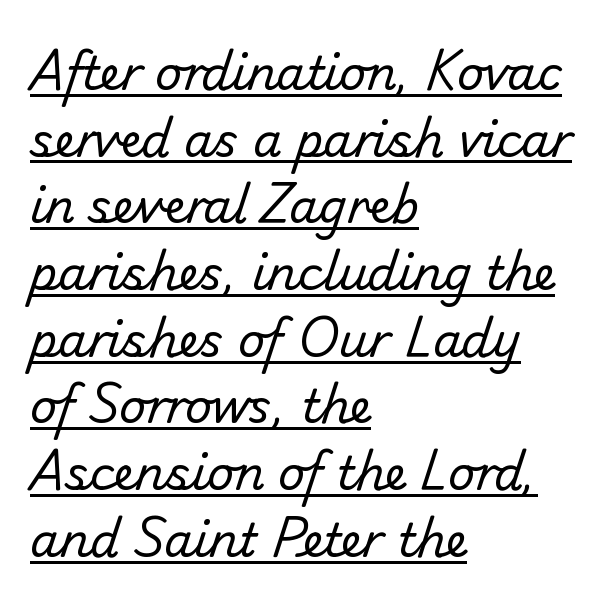
The image shows 46 px regular-weight sans-serif type; set left-aligned, normal line spacing (1.45x), normal letter spacing, underlined; low stroke contrast and a small x-height.
